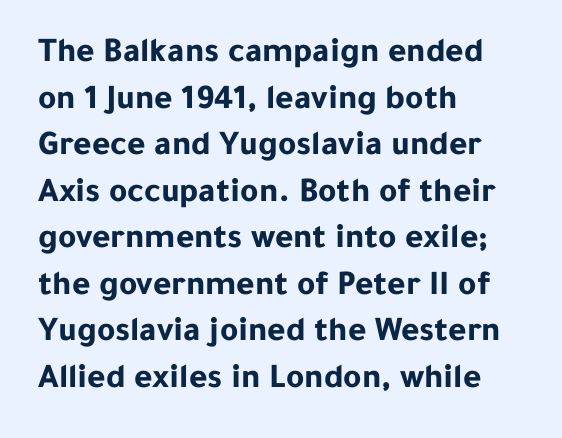
The image shows 35 px bold sans-serif type, upright; set left-aligned, normal line spacing (1.33x), normal letter spacing, not underlined; low stroke contrast and a medium x-height.
